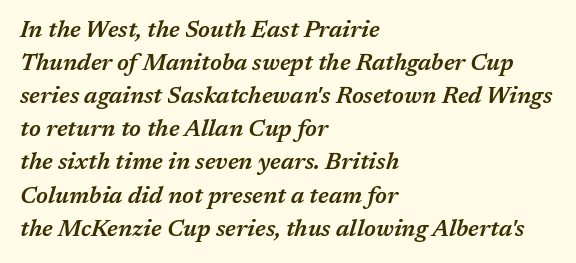
Q: Is the text bold? A: Semi-bold.
Q: Is the text italic (slanted)? A: Yes, it leans right by about 17 degrees.
Q: Is the text underlined? A: No.
Q: How is the paragraph aligned? A: Left-aligned.
Q: Is the spacing between letters normal or unusually wide? A: Normal.
Q: Is the spacing between lines tight, normal or loose? A: Normal.
